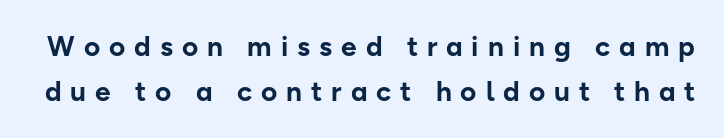
The image shows 28 px bold sans-serif type, upright; set normal line spacing (1.61x), unusually wide letter spacing (+0.32 em), not underlined; low stroke contrast and a medium x-height.
